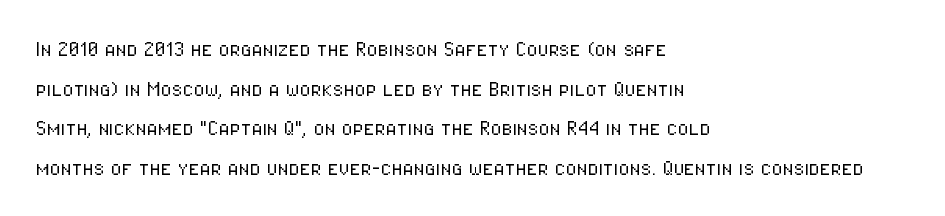
The image shows 25 px text type, upright; set left-aligned, normal line spacing (1.59x), normal letter spacing, not underlined.
